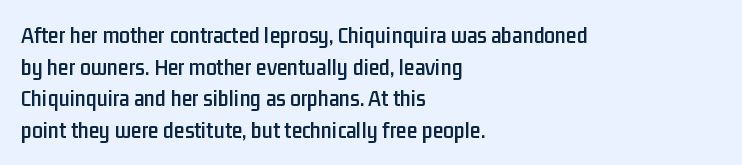
The letterforms sit shoulder to shoulder at normal distance. In terms of leading, this rendering sits right in the middle. The rendering anchors every line to the left-hand side. Style check: upright.
